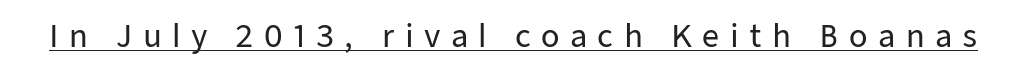
Q: Is the text italic (slanted)? A: No, it is upright.
Q: Is the typeface a serif or a sans-serif typeface? A: Sans-serif.
Q: Is the text underlined? A: Yes.
Q: Is the spacing between letters normal or unusually wide? A: Unusually wide.
Q: Width (condensed, normal, or wide)? A: Normal.
Q: Stroke contrast? A: Low.
Q: x-height? A: Medium.
Q: Monospaced? A: No.
